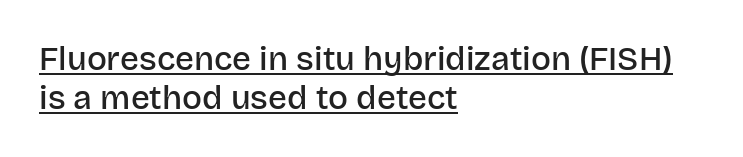
Q: Is the text bold? A: Semi-bold.
Q: Is the text italic (slanted)? A: No, it is upright.
Q: Is the typeface a serif or a sans-serif typeface? A: Sans-serif.
Q: Is the text underlined? A: Yes.
Q: How is the paragraph aligned? A: Left-aligned.
Q: Is the spacing between letters normal or unusually wide? A: Normal.
Q: Width (condensed, normal, or wide)? A: Normal.
Q: Stroke contrast? A: Low.
Q: x-height? A: Large.
Q: Monospaced? A: No.
